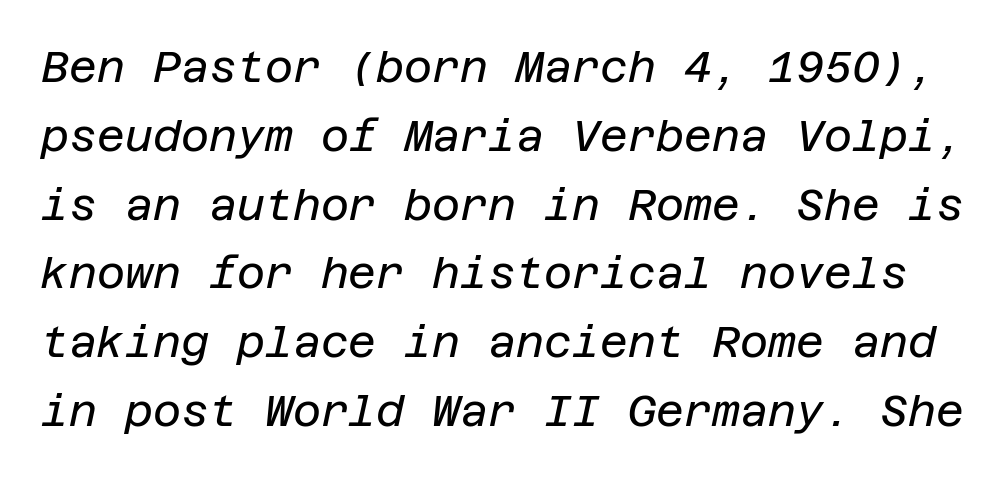
{"italic": "yes", "lean": "right", "slant_degrees": 12, "bold": "no", "weight": "regular", "width": "normal", "stroke_contrast": "low", "x_height": "large", "underline": "no", "line_spacing": "normal", "line_spacing_ratio": 1.6, "letter_spacing": "normal", "letter_spacing_em": 0.0, "glyph_px": 43}
